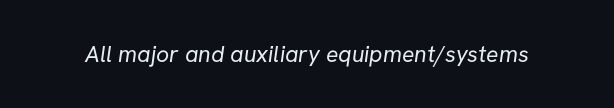
{"bold": "no", "underline": "no", "letter_spacing": "normal", "letter_spacing_em": 0.0, "glyph_px": 23}
